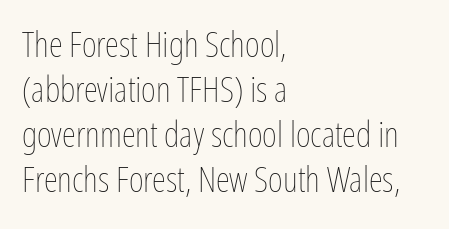
Q: Is the text bold? A: No.
Q: Is the text italic (slanted)? A: No, it is upright.
Q: Is the text underlined? A: No.
Q: How is the paragraph aligned? A: Left-aligned.
Q: Is the spacing between letters normal or unusually wide? A: Normal.
Q: Is the spacing between lines tight, normal or loose? A: Normal.
Q: Width (condensed, normal, or wide)? A: Condensed.
Q: Stroke contrast? A: Low.
Q: x-height? A: Medium.
Q: Monospaced? A: No.
